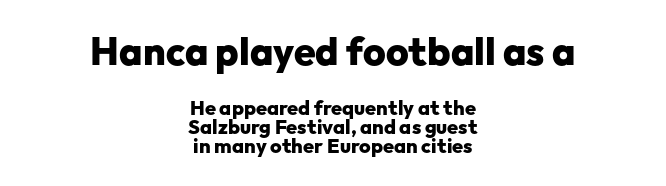
Q: Is the text bold? A: Yes.
Q: Is the text italic (slanted)? A: No, it is upright.
Q: Is the typeface a serif or a sans-serif typeface? A: Sans-serif.
Q: Is the text underlined? A: No.
Q: How is the paragraph aligned? A: Centered.
Q: Is the spacing between letters normal or unusually wide? A: Normal.
Q: Is the spacing between lines tight, normal or loose? A: Tight.
Q: Which block of text is set in a larger size, the first (top) or the second (bottom)? A: The first (top) one.
Q: Width (condensed, normal, or wide)? A: Normal.
Q: Stroke contrast? A: Low.
Q: x-height? A: Medium.
Q: Monospaced? A: No.
